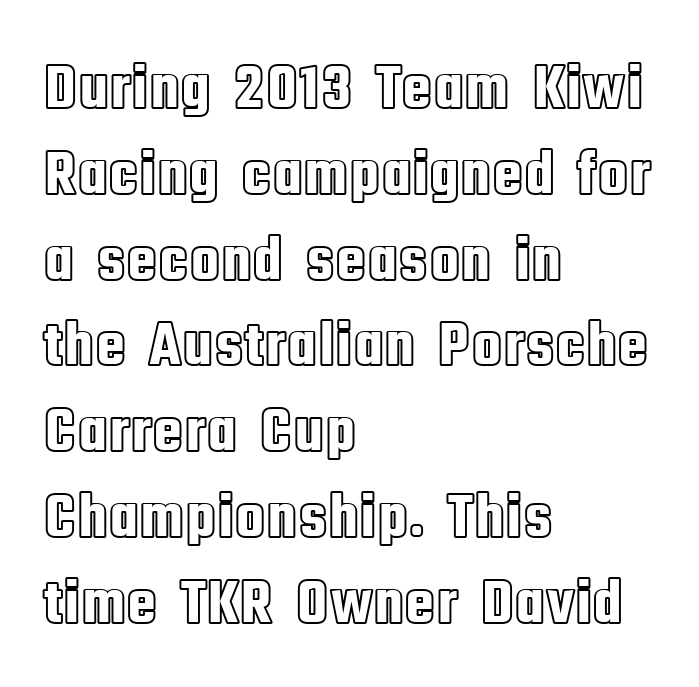
Q: Is the text italic (slanted)? A: No, it is upright.
Q: Is the text underlined? A: No.
Q: How is the paragraph aligned? A: Left-aligned.
Q: Is the spacing between letters normal or unusually wide? A: Normal.
Q: Is the spacing between lines tight, normal or loose? A: Normal.
Q: Width (condensed, normal, or wide)? A: Condensed.
Q: x-height? A: Large.
Q: Monospaced? A: No.
